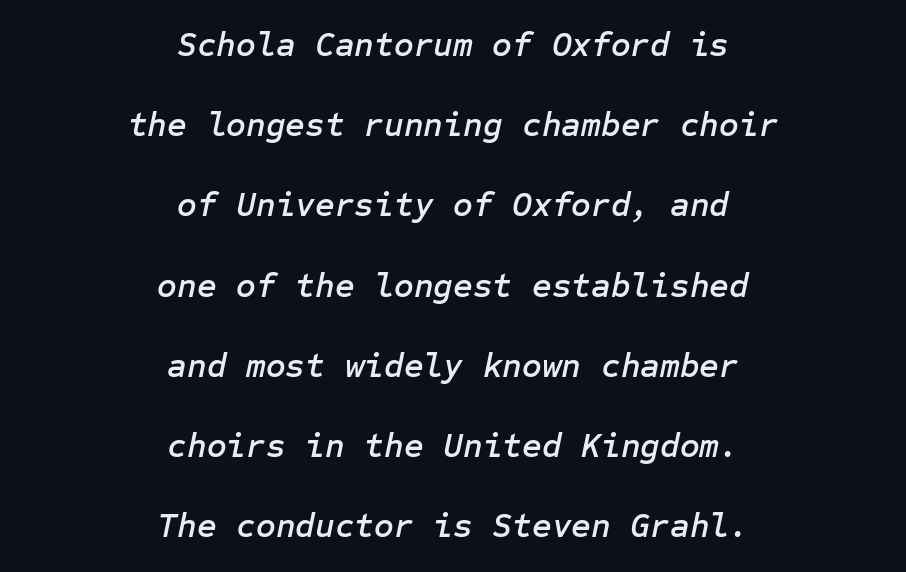
Q: Is the text italic (slanted)? A: Yes, it leans right by about 12 degrees.
Q: Is the text underlined? A: No.
Q: How is the paragraph aligned? A: Centered.
Q: Is the spacing between letters normal or unusually wide? A: Normal.
Q: Is the spacing between lines tight, normal or loose? A: Loose.
Q: Width (condensed, normal, or wide)? A: Normal.
Q: Stroke contrast? A: Low.
Q: x-height? A: Medium.
